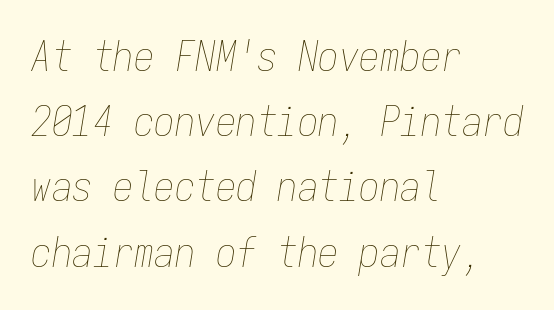
The image shows 41 px thin, condensed type, italic (leaning right), monospaced; set left-aligned, normal line spacing (1.59x), normal letter spacing, not underlined; low stroke contrast and a medium x-height.
